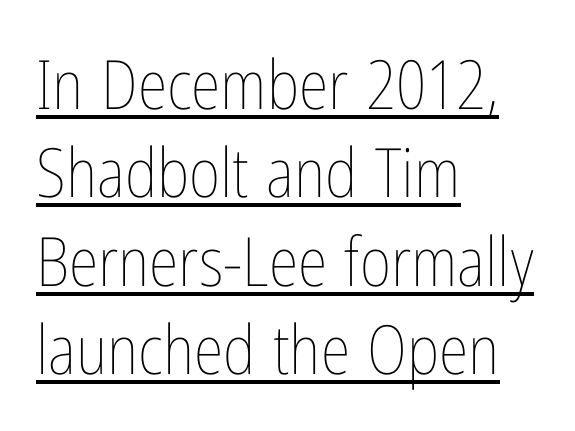
Q: Is the text bold? A: No.
Q: Is the text italic (slanted)? A: No, it is upright.
Q: Is the text underlined? A: Yes.
Q: How is the paragraph aligned? A: Left-aligned.
Q: Is the spacing between letters normal or unusually wide? A: Normal.
Q: Is the spacing between lines tight, normal or loose? A: Normal.
Q: Width (condensed, normal, or wide)? A: Condensed.
Q: Stroke contrast? A: Low.
Q: x-height? A: Medium.
Q: Monospaced? A: No.
